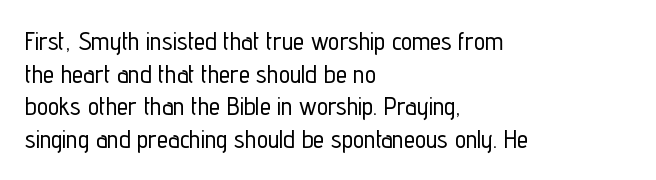
The image shows 25 px text type, upright; set left-aligned, normal line spacing (1.31x), normal letter spacing, not underlined.
